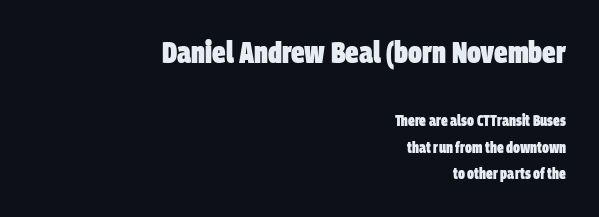
The passage shown is typed in a proportional face where columns would drift. Chunky letters — that's bold for sure. This rendering features lettering with no underline. Letterform terminals end flat and unadorned throughout the passage. In terms of letterspacing, this is plain default setting. The letters in the upper block stand taller than those in the block below.
